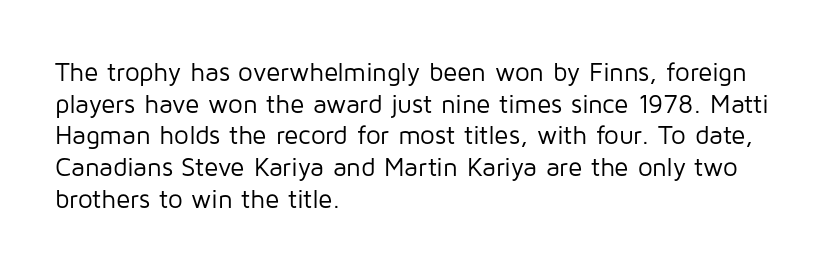
The image shows 26 px text type, upright; set left-aligned, line spacing 1.22x, normal letter spacing, not underlined.
